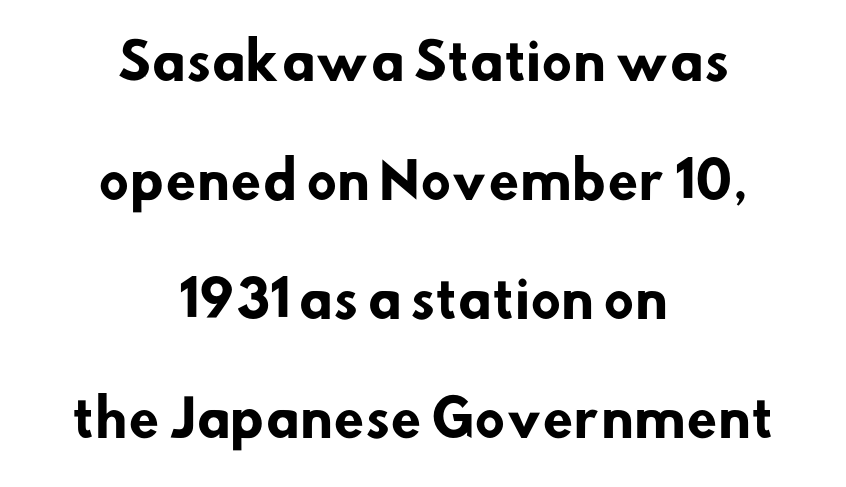
Q: Is the text bold? A: Yes.
Q: Is the typeface a serif or a sans-serif typeface? A: Sans-serif.
Q: Is the text underlined? A: No.
Q: How is the paragraph aligned? A: Centered.
Q: Is the spacing between letters normal or unusually wide? A: Normal.
Q: Is the spacing between lines tight, normal or loose? A: Loose.
Q: Width (condensed, normal, or wide)? A: Normal.
Q: Stroke contrast? A: Low.
Q: x-height? A: Small.
Q: Monospaced? A: No.
